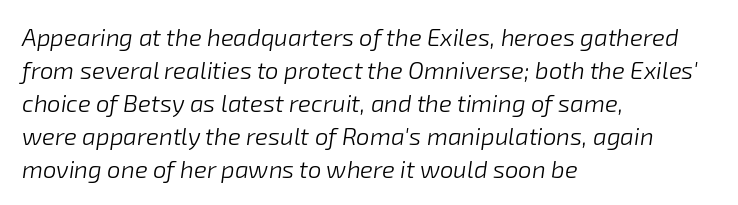
Q: Is the text bold? A: No.
Q: Is the text italic (slanted)? A: Yes, it leans right by about 8 degrees.
Q: Is the text underlined? A: No.
Q: How is the paragraph aligned? A: Left-aligned.
Q: Is the spacing between letters normal or unusually wide? A: Normal.
Q: Is the spacing between lines tight, normal or loose? A: Normal.
